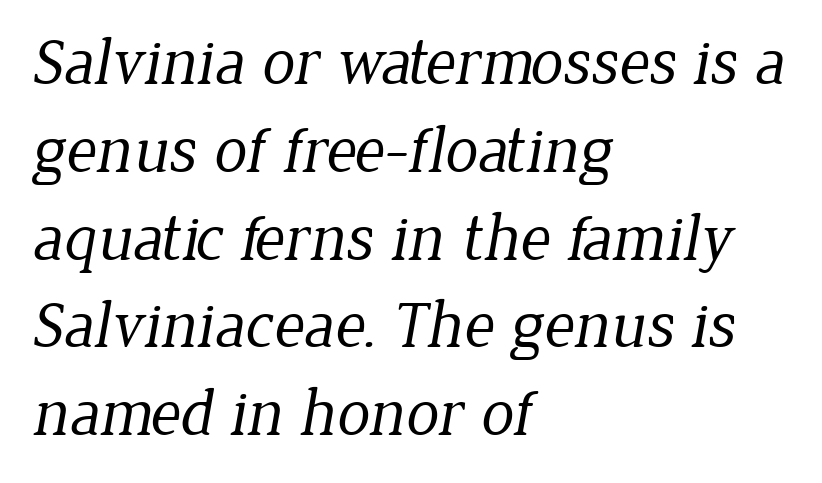
A serif font was chosen for this passage. Does extra space separate the letters? No, they use regular spacing. One glance says typical: line gaps are just what's usual. The rag falls on the right side of this text block.
